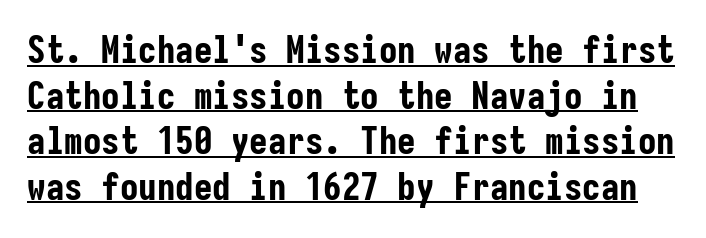
Q: Is the text bold? A: Yes.
Q: Is the text italic (slanted)? A: No, it is upright.
Q: Is the typeface a serif or a sans-serif typeface? A: Sans-serif.
Q: Is the text underlined? A: Yes.
Q: Is the spacing between letters normal or unusually wide? A: Normal.
Q: Width (condensed, normal, or wide)? A: Condensed.
Q: Stroke contrast? A: Low.
Q: x-height? A: Medium.
Q: Monospaced? A: Yes.
